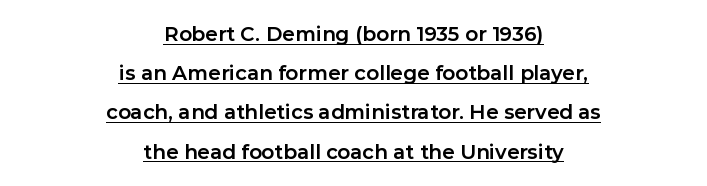
{"italic": "no", "bold": "yes", "underline": "yes", "align": "center", "line_spacing": "loose", "line_spacing_ratio": 1.96, "letter_spacing": "normal", "letter_spacing_em": 0.0, "glyph_px": 20}
